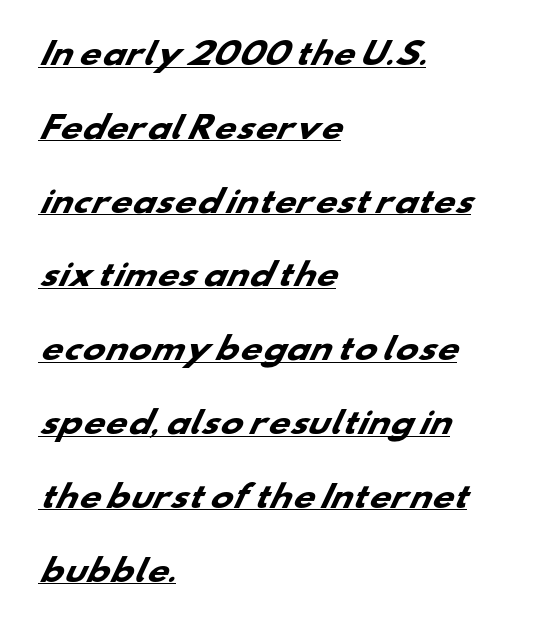
Short and long lines alike share a common starting point at left. Descenders here cross a horizontal rule under the line. Honestly, the letter spacing is just normal — you wouldn't notice it. Typographic density is high because the face is bold.
